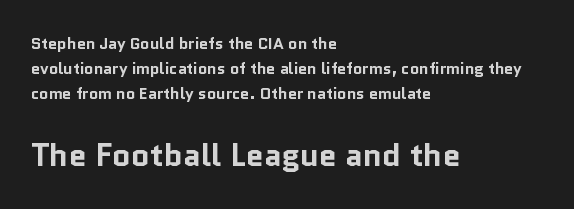
Q: Is the text bold? A: Yes.
Q: Is the text italic (slanted)? A: No, it is upright.
Q: Is the typeface a serif or a sans-serif typeface? A: Sans-serif.
Q: Is the text underlined? A: No.
Q: How is the paragraph aligned? A: Left-aligned.
Q: Is the spacing between letters normal or unusually wide? A: Normal.
Q: Is the spacing between lines tight, normal or loose? A: Normal.
Q: Which block of text is set in a larger size, the first (top) or the second (bottom)? A: The second (bottom) one.
Q: Width (condensed, normal, or wide)? A: Normal.
Q: Stroke contrast? A: Low.
Q: x-height? A: Medium.
Q: Monospaced? A: No.
